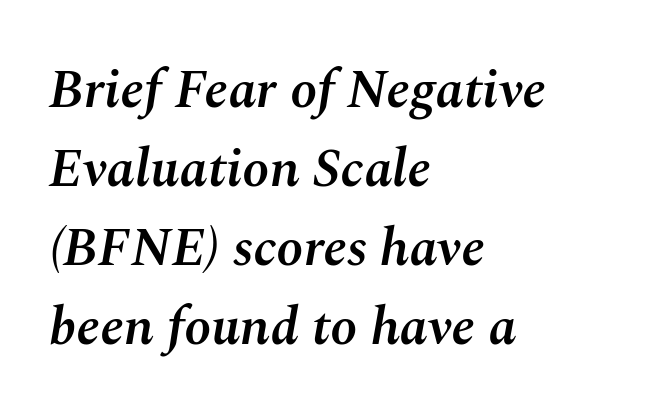
In terms of leading, this rendering sits right in the middle. Varying glyph widths throughout — classic text-font behaviour. Caption: semibold face, moderately heavy strokes. Looking at the ascenders, they clearly lean.
